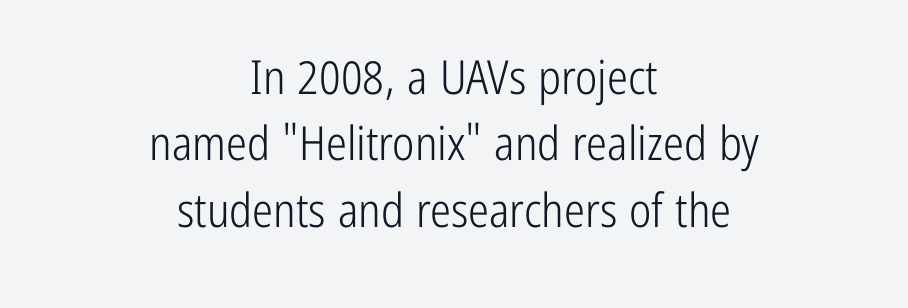
{"serif": "no", "italic": "no", "bold": "no", "weight": "light", "width": "condensed", "stroke_contrast": "low", "x_height": "medium", "monospaced": "no", "underline": "no", "align": "center", "line_spacing": "normal", "line_spacing_ratio": 1.41, "letter_spacing": "normal", "letter_spacing_em": 0.0, "glyph_px": 47}
